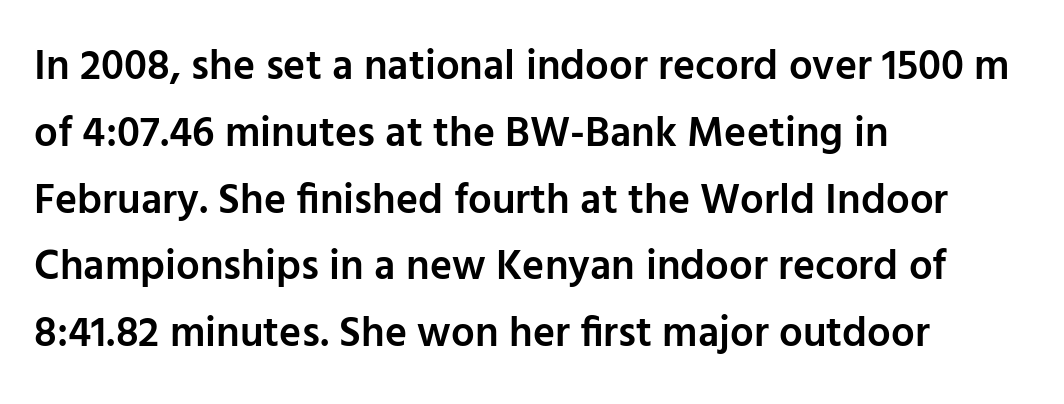
The line texture is even and compact thanks to regular tracking. Varying glyph widths throughout — classic text-font behaviour. What's the leading like? Ordinary, nothing unusual. If you drew a ruler down the left edge, every line would touch it. Descender tails drop into unmarked territory.
